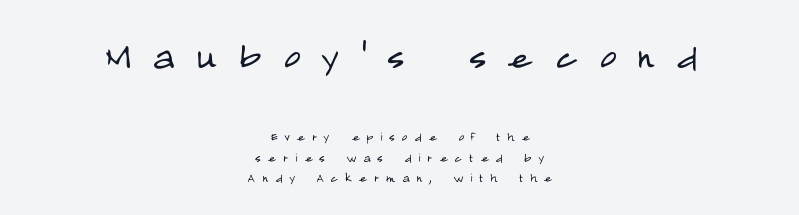
Note: larger setting up top, smaller setting below. Summary of weight: not heavy and not bold. The strip under each line holds only bare page. What stands out about the letter spacing? Its width — letters are far apart.
